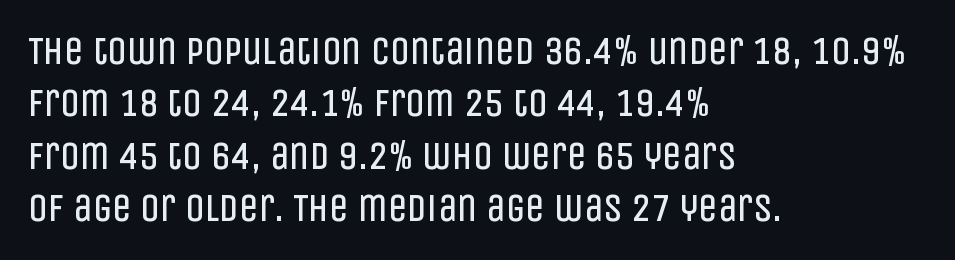
The tracking reads as untouched default to a designer's eye. Font category for this specimen: sans-serif. The strokes are not fattened; the text isn't bold. The lines are quadded left.
